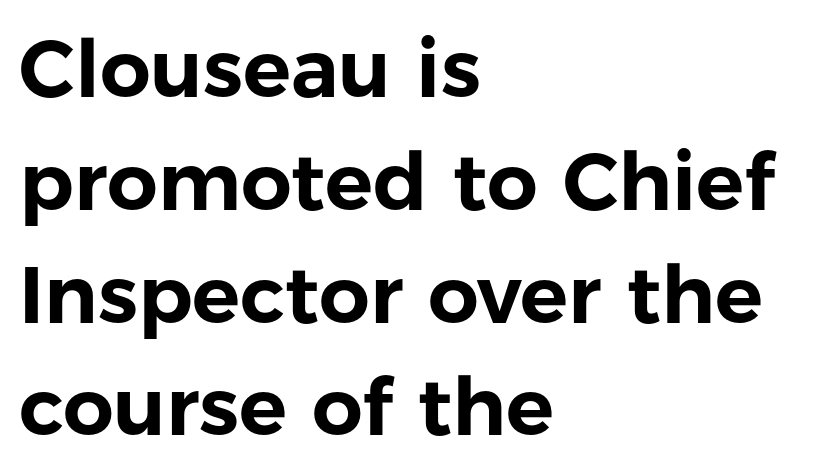
{"serif": "no", "italic": "no", "width": "normal", "stroke_contrast": "low", "x_height": "medium", "monospaced": "no", "underline": "no", "align": "left", "line_spacing": "normal", "line_spacing_ratio": 1.41, "letter_spacing": "normal", "letter_spacing_em": 0.0, "glyph_px": 80}
